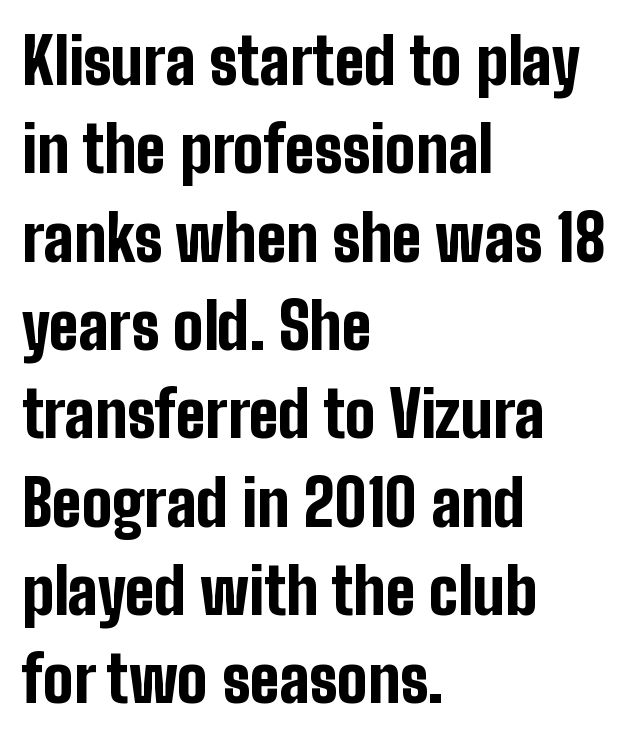
{"serif": "no", "italic": "no", "bold": "yes", "weight": "bold", "width": "condensed", "stroke_contrast": "low", "x_height": "medium", "monospaced": "no", "underline": "no", "align": "left", "line_spacing": "normal", "line_spacing_ratio": 1.38, "letter_spacing": "normal", "letter_spacing_em": 0.0, "glyph_px": 64}
